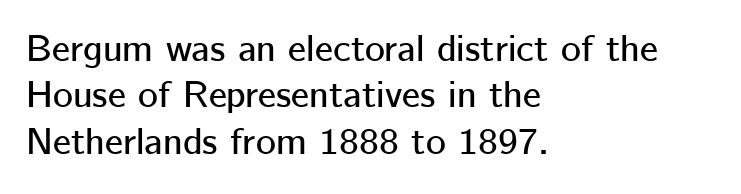
Q: Is the text italic (slanted)? A: No, it is upright.
Q: Is the typeface a serif or a sans-serif typeface? A: Sans-serif.
Q: Is the text underlined? A: No.
Q: How is the paragraph aligned? A: Left-aligned.
Q: Is the spacing between letters normal or unusually wide? A: Normal.
Q: Width (condensed, normal, or wide)? A: Normal.
Q: Stroke contrast? A: Low.
Q: x-height? A: Medium.
Q: Monospaced? A: No.
